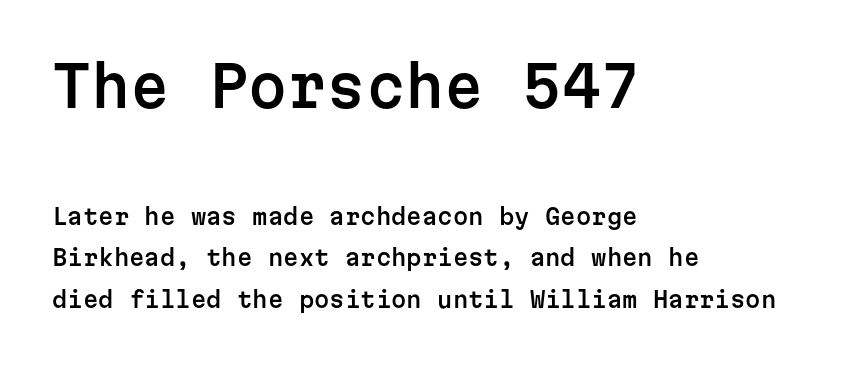
The image shows 56 px sans-serif type, upright, monospaced; set left-aligned, line spacing 1.89x, normal letter spacing, not underlined; the first (top) block is 2.55x larger; low stroke contrast and a medium x-height.
